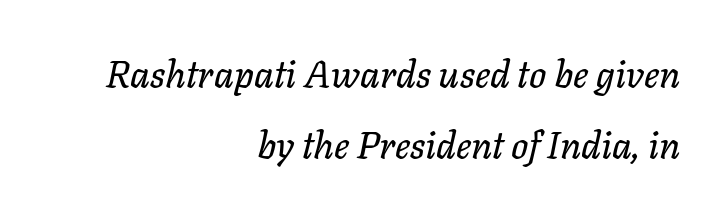
Q: Is the text italic (slanted)? A: Yes, it leans right by about 11 degrees.
Q: Is the text underlined? A: No.
Q: How is the paragraph aligned? A: Right-aligned.
Q: Is the spacing between letters normal or unusually wide? A: Normal.
Q: Width (condensed, normal, or wide)? A: Normal.
Q: Stroke contrast? A: Low.
Q: x-height? A: Medium.
Q: Monospaced? A: No.
